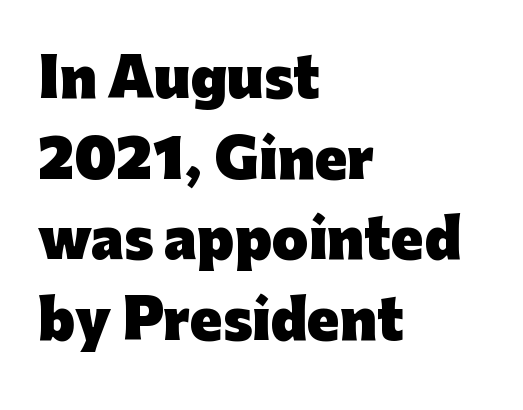
{"serif": "no", "italic": "no", "bold": "yes", "weight": "heavy", "width": "normal", "stroke_contrast": "low", "x_height": "medium", "monospaced": "no", "underline": "no", "align": "left", "line_spacing": "normal", "line_spacing_ratio": 1.52, "letter_spacing": "normal", "letter_spacing_em": 0.0, "glyph_px": 53}
